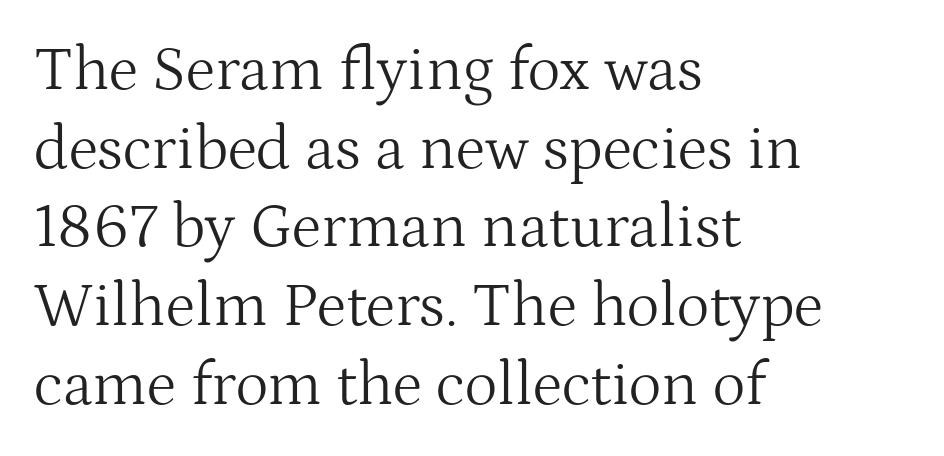
{"serif": "yes", "italic": "no", "bold": "no", "weight": "light", "width": "normal", "stroke_contrast": "medium", "x_height": "medium", "monospaced": "no", "underline": "no", "align": "left", "line_spacing": "normal", "line_spacing_ratio": 1.25, "letter_spacing": "normal", "letter_spacing_em": 0.0, "glyph_px": 63}
